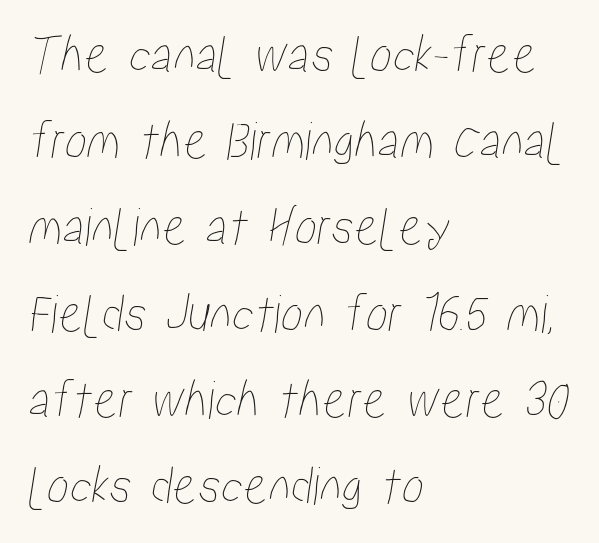
The image shows 56 px condensed type; set left-aligned, normal line spacing (1.54x), normal letter spacing, not underlined; low stroke contrast and a medium x-height.
